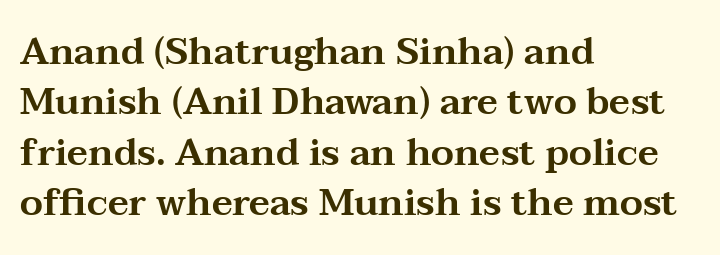
Q: Is the text italic (slanted)? A: No, it is upright.
Q: Is the typeface a serif or a sans-serif typeface? A: Serif.
Q: Is the text underlined? A: No.
Q: How is the paragraph aligned? A: Left-aligned.
Q: Is the spacing between letters normal or unusually wide? A: Normal.
Q: Is the spacing between lines tight, normal or loose? A: Normal.
Q: Width (condensed, normal, or wide)? A: Wide.
Q: Stroke contrast? A: Medium.
Q: x-height? A: Medium.
Q: Monospaced? A: No.
